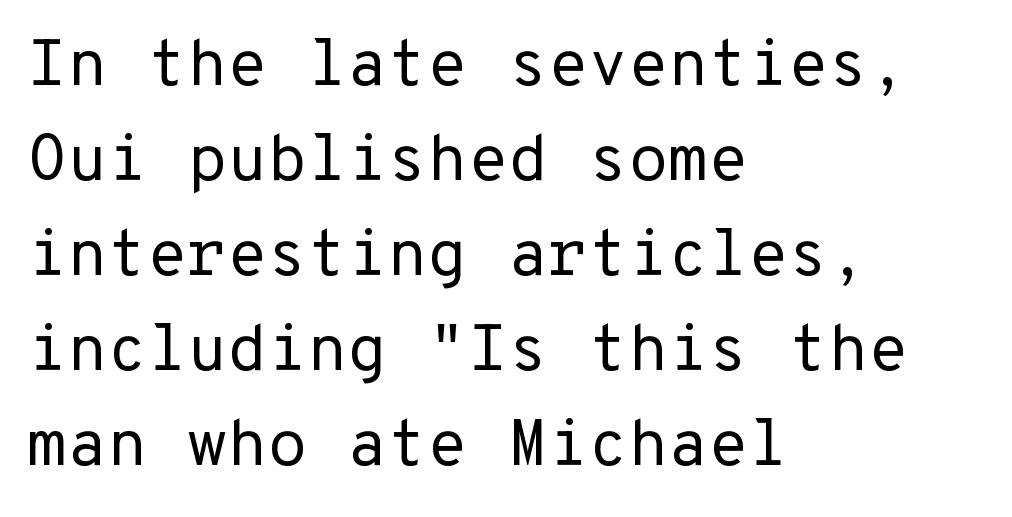
Reading down the block, your eye returns to a fixed left position each line. Lines of text with bare space underneath. Every character sits straight up, as roman type does. Weight: not bold — regular or lighter.
